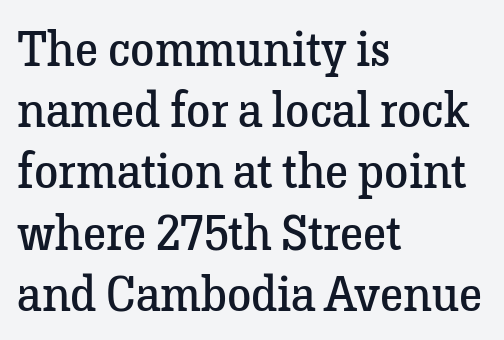
This rendering employs a face with finishing strokes, i.e., a serif. The passage shown stacks its lines at a standard gap. The passage shown is typed in a proportional face where columns would drift. Quick note: not italic, upright.
